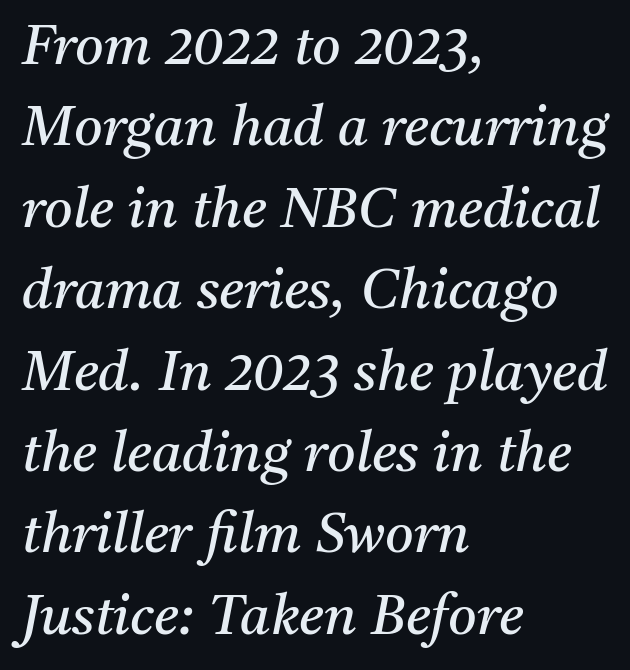
The image shows 55 px regular-weight serif type, italic (leaning right); set left-aligned, normal line spacing (1.48x), normal letter spacing, not underlined; medium stroke contrast and a medium x-height.
